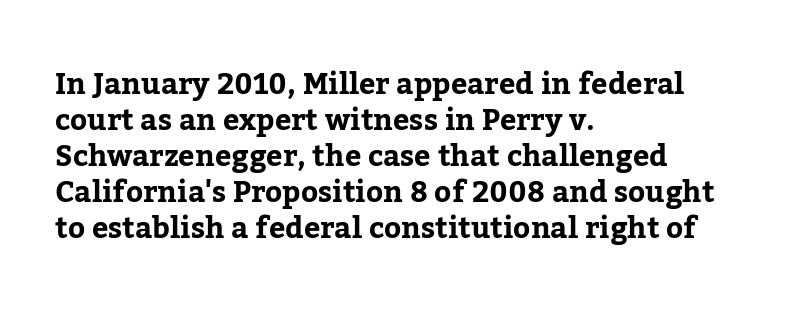
Every row of glyphs begins at an identical x-position on the left. The glyphs are unaccompanied by any horizontal stroke below them. The letters stand upright; this is a roman face. Words appear dense and cohesive because spacing is normal. Typographic density is high because the face is bold. Spacing verdict: proportional, widths tailored to each character.
